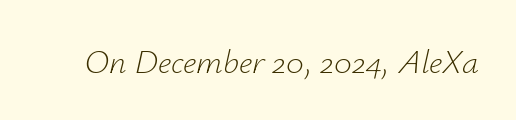
Looking at the ascenders, they clearly lean. Bold? No — there's no thickening of the strokes. Has an underline been added? It has not. Here the designer chose a conventional face with non-uniform glyph widths. Characters follow at the spacing the type designer built in.
